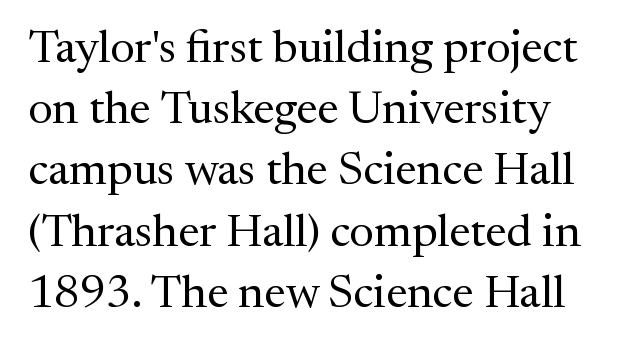
Q: Is the text bold? A: No.
Q: Is the text italic (slanted)? A: No, it is upright.
Q: Is the typeface a serif or a sans-serif typeface? A: Serif.
Q: Is the text underlined? A: No.
Q: How is the paragraph aligned? A: Left-aligned.
Q: Is the spacing between letters normal or unusually wide? A: Normal.
Q: Is the spacing between lines tight, normal or loose? A: Normal.
Q: Width (condensed, normal, or wide)? A: Normal.
Q: Stroke contrast? A: Medium.
Q: x-height? A: Medium.
Q: Monospaced? A: No.
